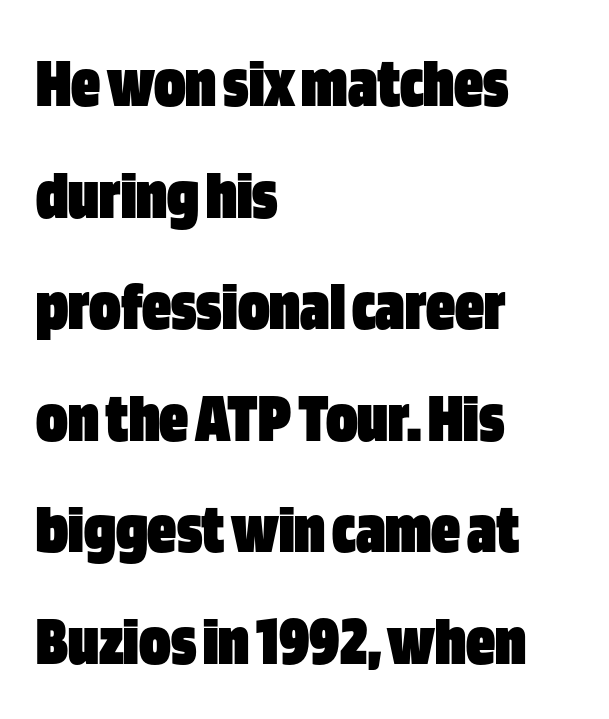
{"serif": "no", "italic": "no", "bold": "yes", "weight": "heavy", "width": "condensed", "stroke_contrast": "low", "x_height": "large", "monospaced": "no", "underline": "no", "align": "left", "line_spacing": "normal", "line_spacing_ratio": 1.55, "letter_spacing": "normal", "letter_spacing_em": 0.0, "glyph_px": 72}
